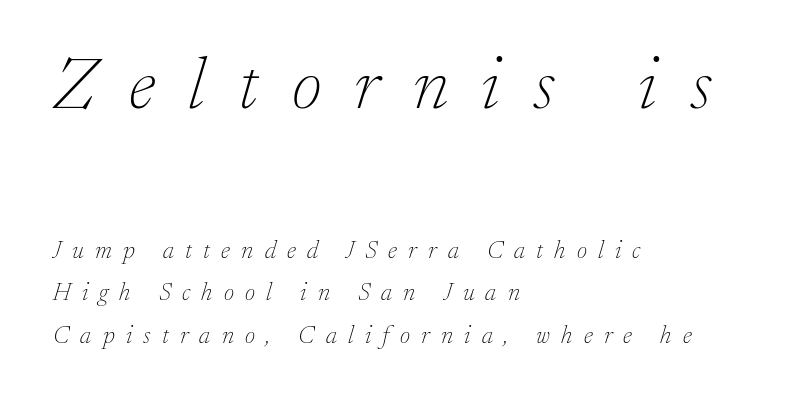
Q: Is the text bold? A: No.
Q: Is the text italic (slanted)? A: Yes, it leans right by about 17 degrees.
Q: Is the typeface a serif or a sans-serif typeface? A: Serif.
Q: Is the text underlined? A: No.
Q: How is the paragraph aligned? A: Left-aligned.
Q: Is the spacing between letters normal or unusually wide? A: Unusually wide.
Q: Which block of text is set in a larger size, the first (top) or the second (bottom)? A: The first (top) one.
Q: Width (condensed, normal, or wide)? A: Normal.
Q: Stroke contrast? A: Low.
Q: x-height? A: Small.
Q: Monospaced? A: No.
